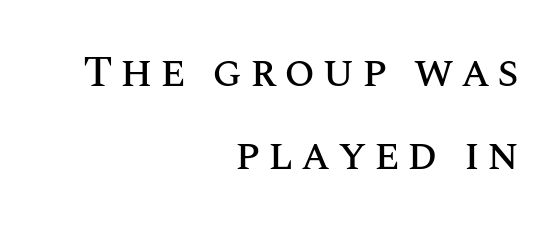
Q: Is the text italic (slanted)? A: No, it is upright.
Q: Is the text underlined? A: No.
Q: How is the paragraph aligned? A: Right-aligned.
Q: Width (condensed, normal, or wide)? A: Normal.
Q: Stroke contrast? A: Medium.
Q: x-height? A: Large.
Q: Monospaced? A: No.
